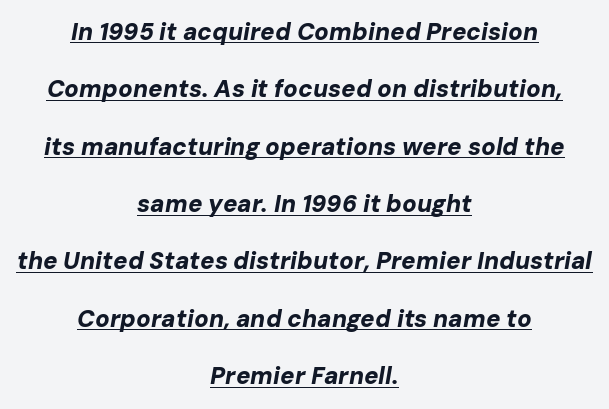
These lines keep a tight, regular rhythm from letter to letter. The block of text is sparse from top to bottom, with ample space between rows. Underline: present. Horizontally, the lines are justified to the midpoint only.
